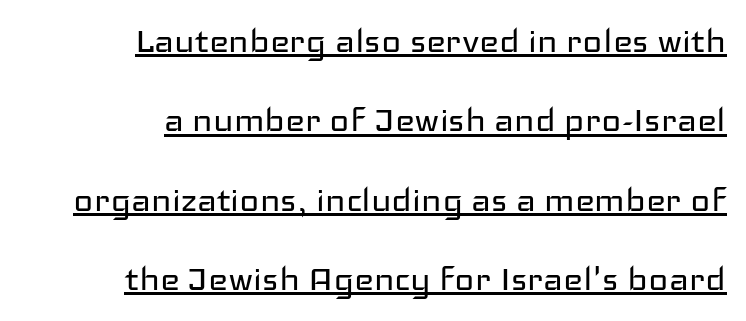
Q: Is the text bold? A: No.
Q: Is the text italic (slanted)? A: No, it is upright.
Q: Is the typeface a serif or a sans-serif typeface? A: Sans-serif.
Q: Is the text underlined? A: Yes.
Q: How is the paragraph aligned? A: Right-aligned.
Q: Is the spacing between letters normal or unusually wide? A: Normal.
Q: Width (condensed, normal, or wide)? A: Wide.
Q: Stroke contrast? A: Low.
Q: x-height? A: Medium.
Q: Monospaced? A: No.
